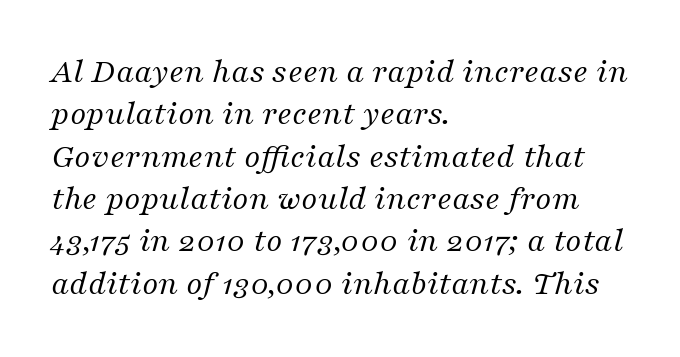
Q: Is the text bold? A: No.
Q: Is the text italic (slanted)? A: Yes, it leans right by about 16 degrees.
Q: Is the typeface a serif or a sans-serif typeface? A: Serif.
Q: Is the text underlined? A: No.
Q: How is the paragraph aligned? A: Left-aligned.
Q: Is the spacing between letters normal or unusually wide? A: Normal.
Q: Width (condensed, normal, or wide)? A: Normal.
Q: Stroke contrast? A: Medium.
Q: x-height? A: Medium.
Q: Monospaced? A: No.
